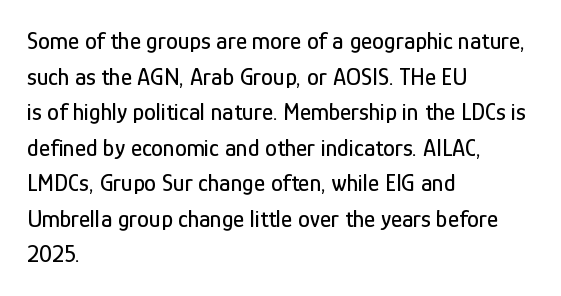
The image shows 24 px text type, upright; set left-aligned, normal line spacing (1.48x), normal letter spacing, not underlined.
